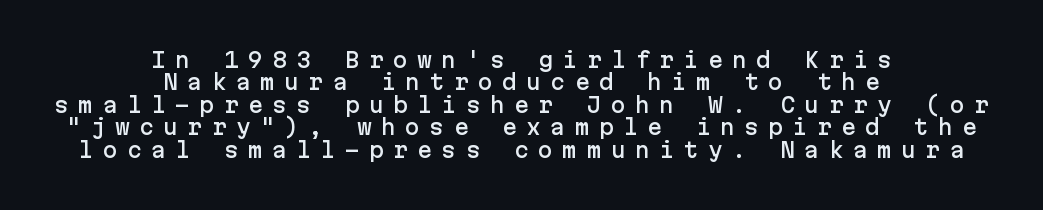
Tall strokes in this sample are plumb rather than angled. Compared with a flush-left layout, this one balances lines on the center instead. Glyph-to-glyph distance is far greater than everyday printed text. Descenders are the only things crossing below the line. One glance says dense: line gaps are narrower than usual.
